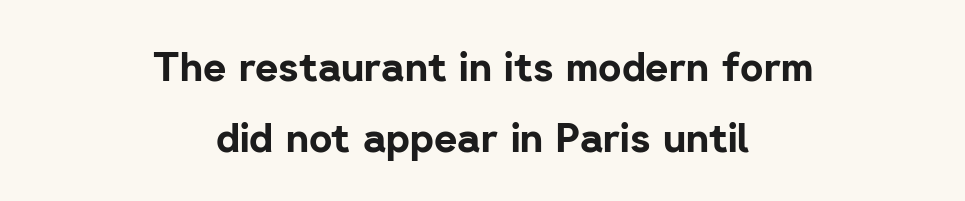
Q: Is the text bold? A: Yes.
Q: Is the text italic (slanted)? A: No, it is upright.
Q: Is the typeface a serif or a sans-serif typeface? A: Sans-serif.
Q: Is the text underlined? A: No.
Q: How is the paragraph aligned? A: Centered.
Q: Is the spacing between letters normal or unusually wide? A: Normal.
Q: Width (condensed, normal, or wide)? A: Normal.
Q: Stroke contrast? A: Low.
Q: x-height? A: Medium.
Q: Monospaced? A: No.
